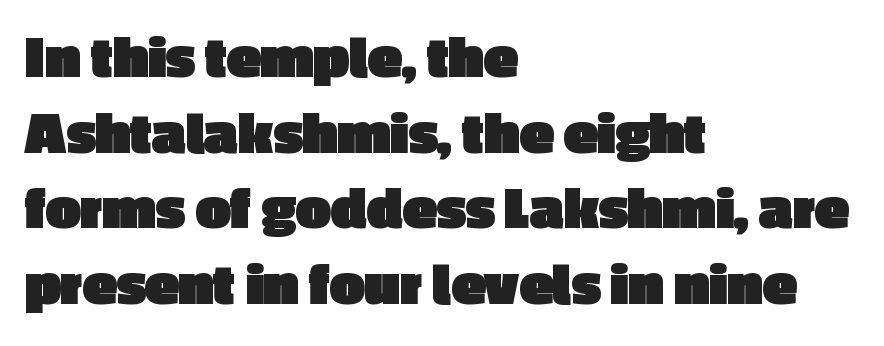
The image shows 62 px heavy sans-serif type, upright; set left-aligned, line spacing 1.22x, normal letter spacing, not underlined; a medium x-height.
